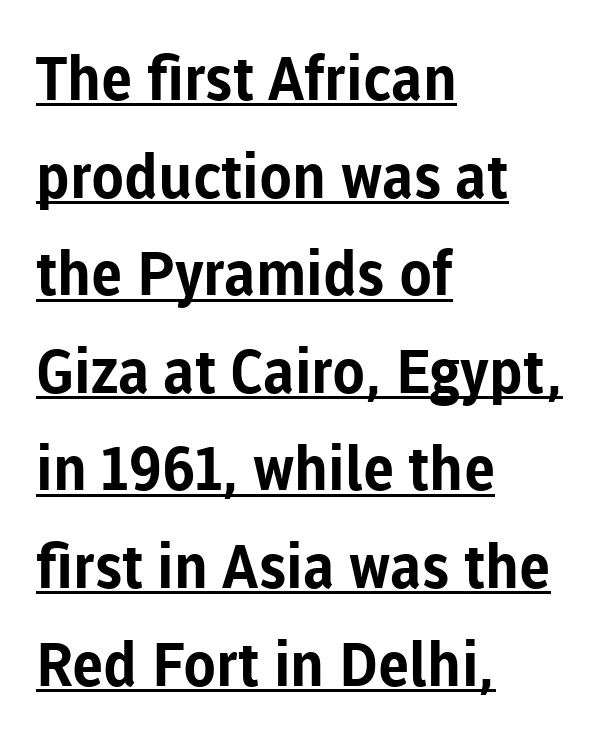
Q: Is the text bold? A: Yes.
Q: Is the text italic (slanted)? A: No, it is upright.
Q: Is the typeface a serif or a sans-serif typeface? A: Sans-serif.
Q: Is the text underlined? A: Yes.
Q: How is the paragraph aligned? A: Left-aligned.
Q: Is the spacing between letters normal or unusually wide? A: Normal.
Q: Is the spacing between lines tight, normal or loose? A: Normal.
Q: Width (condensed, normal, or wide)? A: Normal.
Q: Stroke contrast? A: Low.
Q: x-height? A: Medium.
Q: Monospaced? A: No.
